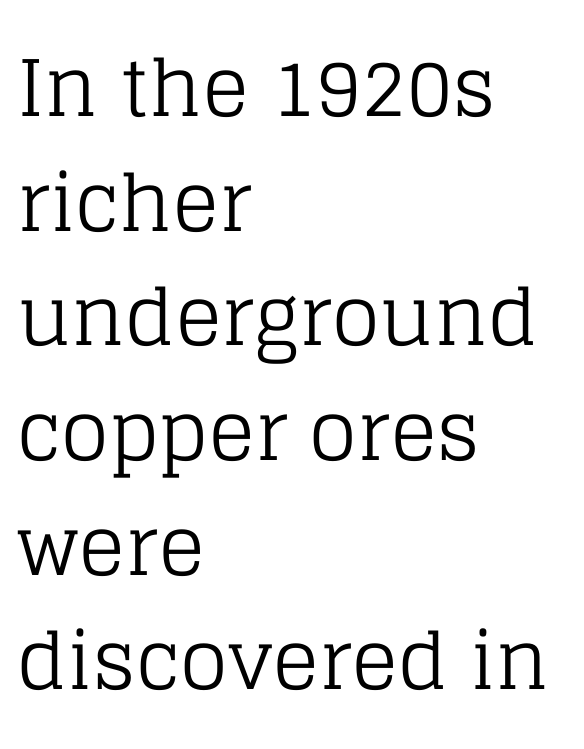
Q: Is the text bold? A: No.
Q: Is the text italic (slanted)? A: No, it is upright.
Q: Is the typeface a serif or a sans-serif typeface? A: Serif.
Q: Is the text underlined? A: No.
Q: How is the paragraph aligned? A: Left-aligned.
Q: Is the spacing between letters normal or unusually wide? A: Normal.
Q: Is the spacing between lines tight, normal or loose? A: Normal.
Q: Width (condensed, normal, or wide)? A: Normal.
Q: Stroke contrast? A: Low.
Q: x-height? A: Large.
Q: Monospaced? A: No.
